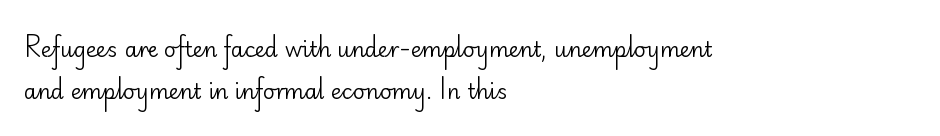
Q: Is the text bold? A: No.
Q: Is the text italic (slanted)? A: No, it is upright.
Q: Is the text underlined? A: No.
Q: How is the paragraph aligned? A: Left-aligned.
Q: Is the spacing between letters normal or unusually wide? A: Normal.
Q: Is the spacing between lines tight, normal or loose? A: Loose.
